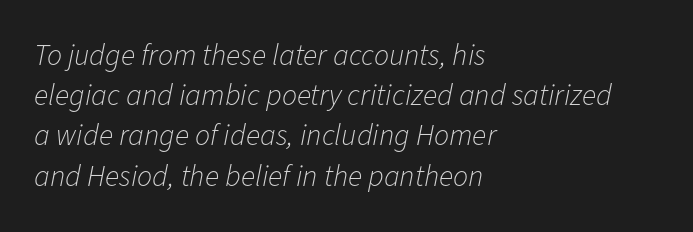
{"italic": "yes", "lean": "right", "slant_degrees": 11, "bold": "no", "weight": "light", "width": "normal", "stroke_contrast": "low", "x_height": "medium", "monospaced": "no", "underline": "no", "align": "left", "line_spacing": "normal", "line_spacing_ratio": 1.34, "letter_spacing": "normal", "letter_spacing_em": 0.0, "glyph_px": 30}
